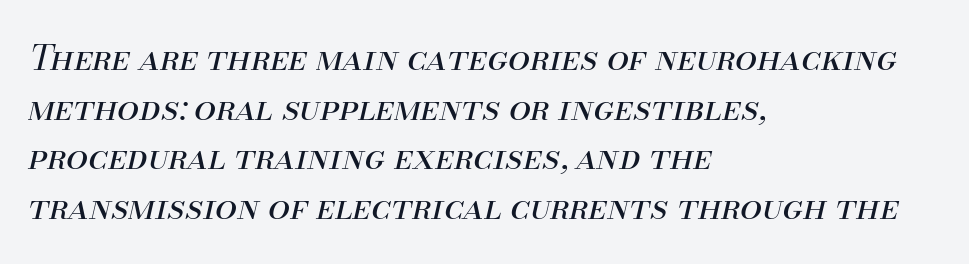
The image shows 35 px regular-weight type, italic (leaning right); set left-aligned, normal line spacing (1.42x), normal letter spacing, not underlined; medium stroke contrast and a small x-height.
